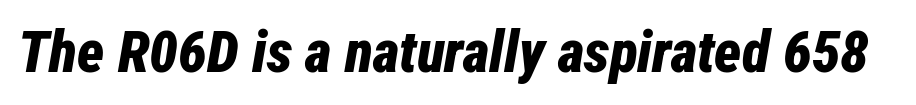
{"italic": "yes", "lean": "right", "slant_degrees": 12, "bold": "yes", "weight": "bold", "width": "condensed", "stroke_contrast": "low", "x_height": "medium", "monospaced": "no", "underline": "no", "letter_spacing": "normal", "letter_spacing_em": 0.0, "glyph_px": 58}
